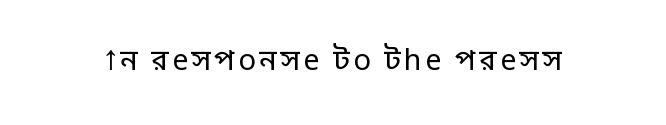
{"serif": "no", "italic": "no", "bold": "no", "weight": "regular", "width": "normal", "stroke_contrast": "low", "x_height": "large", "monospaced": "no", "underline": "no", "glyph_px": 29}
